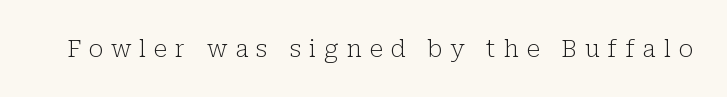
Q: Is the text bold? A: No.
Q: Is the text italic (slanted)? A: No, it is upright.
Q: Is the text underlined? A: No.
Q: Is the spacing between letters normal or unusually wide? A: Unusually wide.
